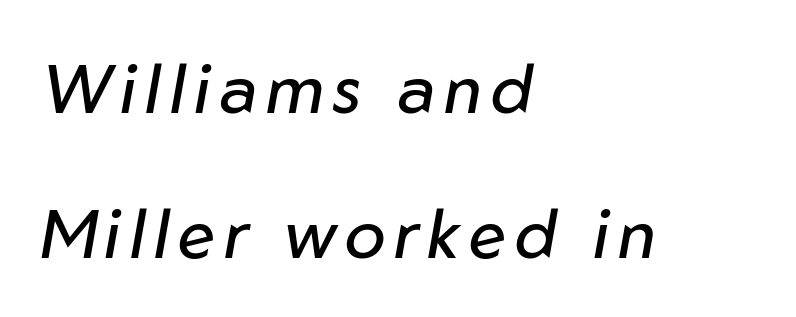
{"italic": "yes", "lean": "right", "slant_degrees": 10, "bold": "no", "weight": "regular", "width": "normal", "stroke_contrast": "low", "x_height": "medium", "monospaced": "no", "underline": "no", "align": "left", "line_spacing": "loose", "line_spacing_ratio": 2.13, "glyph_px": 68}
